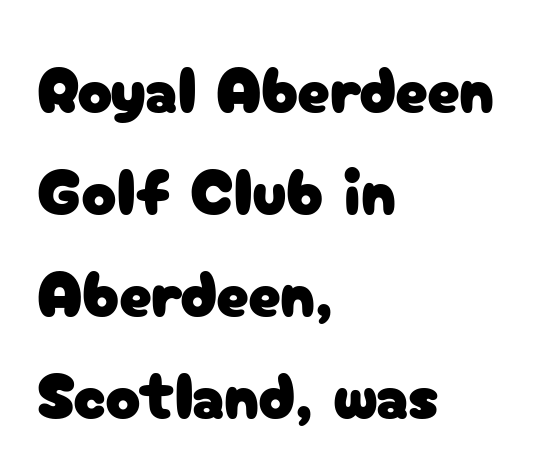
Q: Is the text italic (slanted)? A: No, it is upright.
Q: Is the typeface a serif or a sans-serif typeface? A: Sans-serif.
Q: Is the text underlined? A: No.
Q: How is the paragraph aligned? A: Left-aligned.
Q: Is the spacing between letters normal or unusually wide? A: Normal.
Q: Is the spacing between lines tight, normal or loose? A: Normal.
Q: Width (condensed, normal, or wide)? A: Normal.
Q: Stroke contrast? A: Low.
Q: x-height? A: Medium.
Q: Monospaced? A: No.
